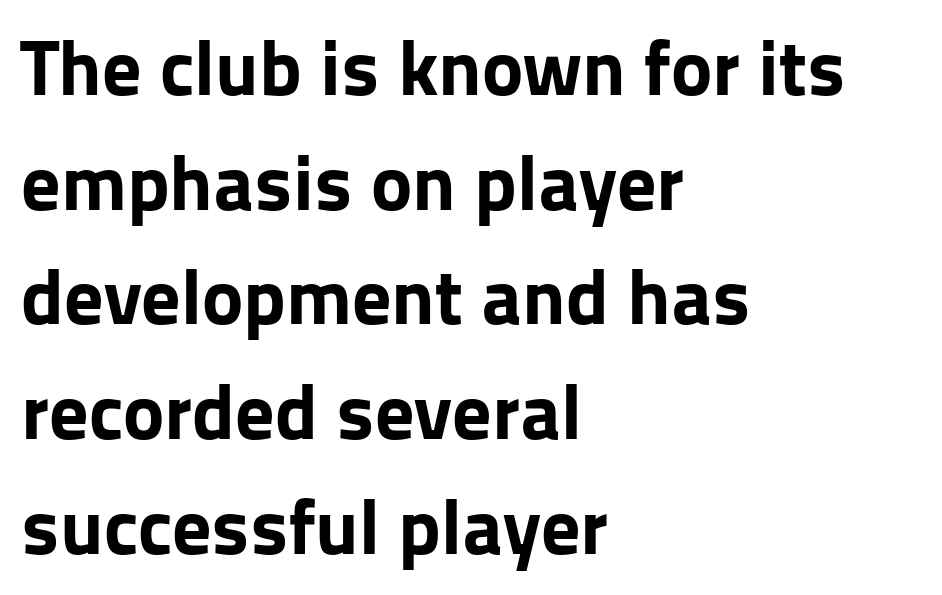
Q: Is the text bold? A: Yes.
Q: Is the text italic (slanted)? A: No, it is upright.
Q: Is the typeface a serif or a sans-serif typeface? A: Sans-serif.
Q: Is the text underlined? A: No.
Q: How is the paragraph aligned? A: Left-aligned.
Q: Is the spacing between letters normal or unusually wide? A: Normal.
Q: Is the spacing between lines tight, normal or loose? A: Normal.
Q: Width (condensed, normal, or wide)? A: Normal.
Q: Stroke contrast? A: Low.
Q: x-height? A: Medium.
Q: Monospaced? A: No.
